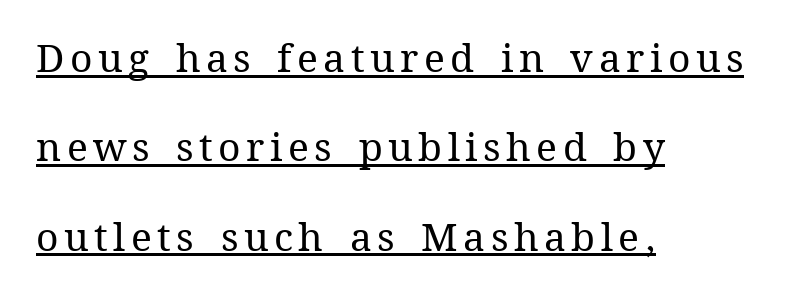
{"italic": "no", "bold": "no", "weight": "regular", "width": "normal", "stroke_contrast": "medium", "x_height": "medium", "monospaced": "no", "underline": "yes", "align": "left", "line_spacing": "loose", "line_spacing_ratio": 2.29, "glyph_px": 39}
